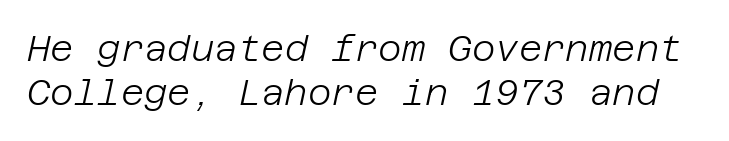
Q: Is the text bold? A: No.
Q: Is the text italic (slanted)? A: Yes, it leans right by about 12 degrees.
Q: Is the text underlined? A: No.
Q: Is the spacing between letters normal or unusually wide? A: Normal.
Q: Width (condensed, normal, or wide)? A: Normal.
Q: Stroke contrast? A: Low.
Q: x-height? A: Large.
